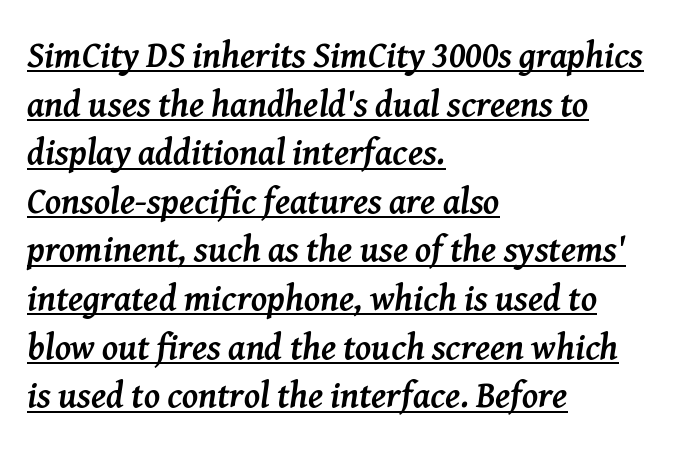
The image shows 36 px semibold serif type, italic (leaning right); set left-aligned, normal line spacing (1.35x), normal letter spacing, underlined; medium stroke contrast and a medium x-height.
